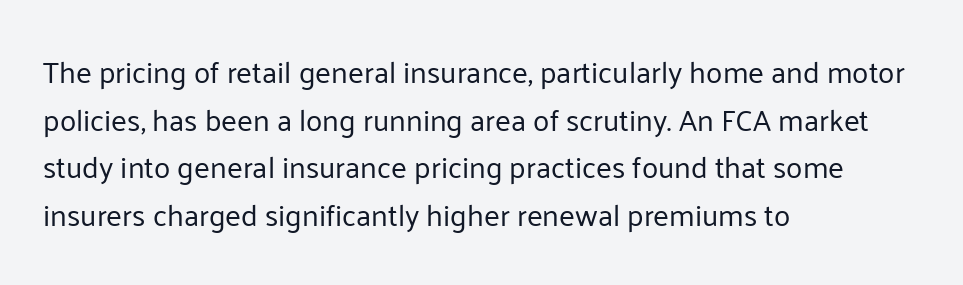
The image shows 30 px regular-weight sans-serif type, upright; set left-aligned, normal line spacing (1.59x), normal letter spacing, not underlined; low stroke contrast and a medium x-height.
